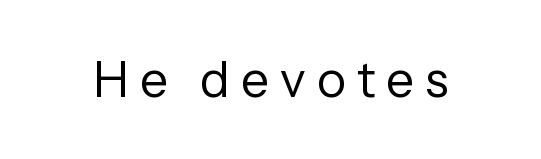
The image shows 49 px regular-weight sans-serif type, upright; set unusually wide letter spacing (+0.23 em), not underlined; low stroke contrast and a medium x-height.
